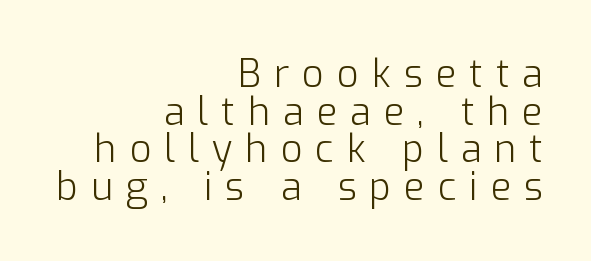
The image shows 38 px light sans-serif type, upright; set right-aligned, tight line spacing (0.99x), unusually wide letter spacing (+0.34 em), not underlined; low stroke contrast and a medium x-height.
